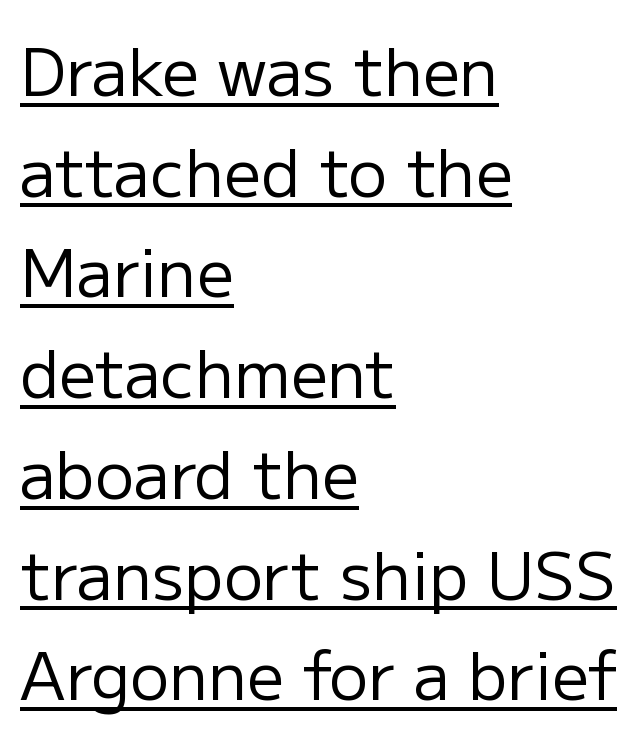
Each line of the rendering has a horizontal stroke beneath the glyphs. The paragraph has a hard left edge and a soft right edge. Observe the absence of serifs on each vertical stroke in this sample. Posture: upright roman. Horizontal bands of white between lines are of average thickness.
